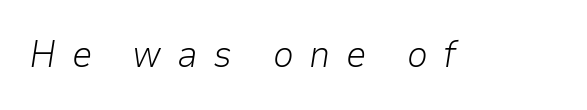
This is not heavy type; no bold has been used. The glyphs are unaccompanied by any horizontal stroke below them. The typography opts for an oblique posture over an upright one. You could only call the tracking loose — the letters float apart.
